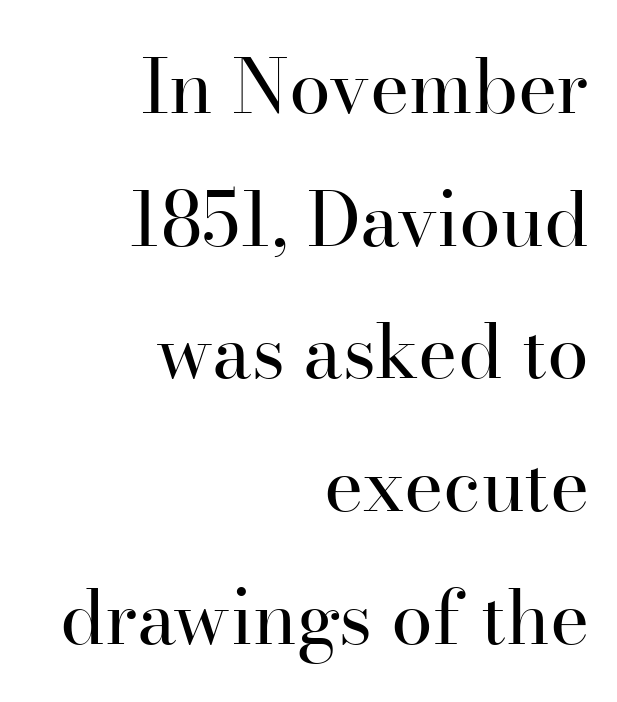
Q: Is the text bold? A: No.
Q: Is the text italic (slanted)? A: No, it is upright.
Q: Is the typeface a serif or a sans-serif typeface? A: Serif.
Q: Is the text underlined? A: No.
Q: How is the paragraph aligned? A: Right-aligned.
Q: Is the spacing between letters normal or unusually wide? A: Normal.
Q: Width (condensed, normal, or wide)? A: Normal.
Q: Stroke contrast? A: High.
Q: x-height? A: Small.
Q: Monospaced? A: No.
